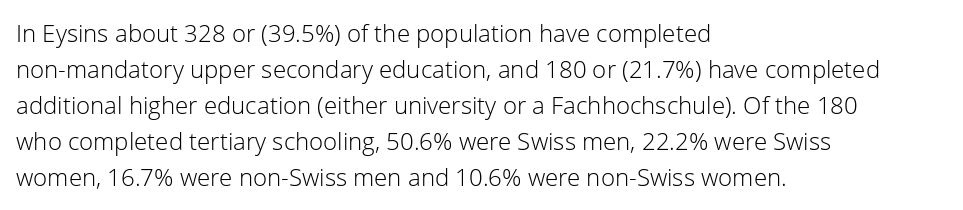
There is no visible air inserted between adjacent glyphs. The rendering anchors every line to the left-hand side. Counters stay open thanks to moderate or lighter strokes. Is there much room between lines? A standard amount, neither cramped nor airy. Type without underlining.
